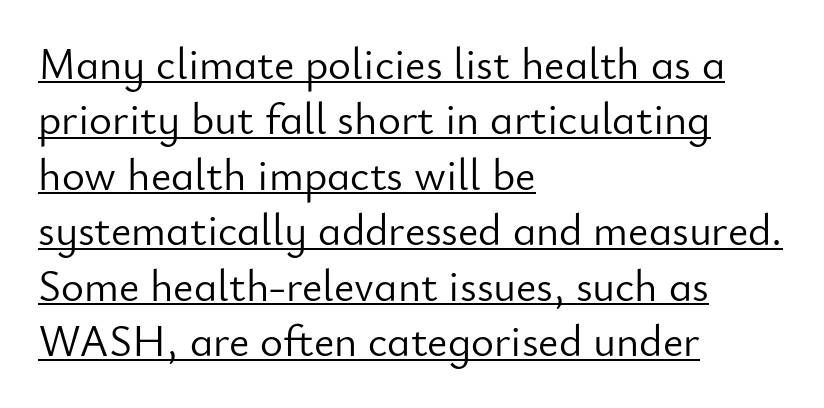
{"serif": "no", "italic": "no", "bold": "no", "weight": "light", "width": "normal", "stroke_contrast": "low", "x_height": "small", "monospaced": "no", "underline": "yes", "align": "left", "line_spacing": "normal", "line_spacing_ratio": 1.26, "letter_spacing": "normal", "letter_spacing_em": 0.0, "glyph_px": 44}
